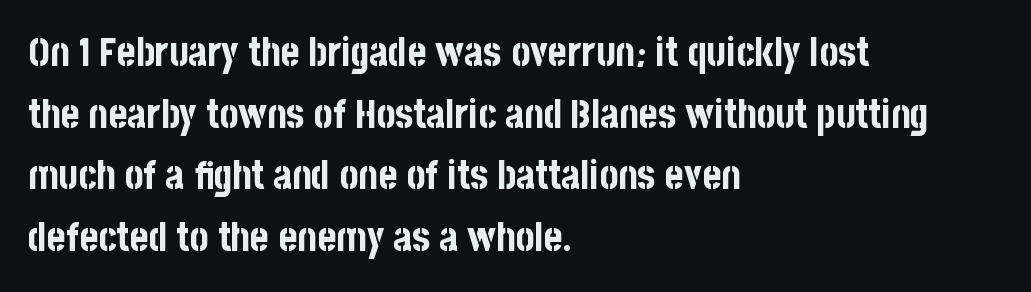
The image shows 40 px bold, condensed sans-serif type, upright; set left-aligned, normal line spacing (1.54x), normal letter spacing, not underlined; low stroke contrast and a large x-height.
